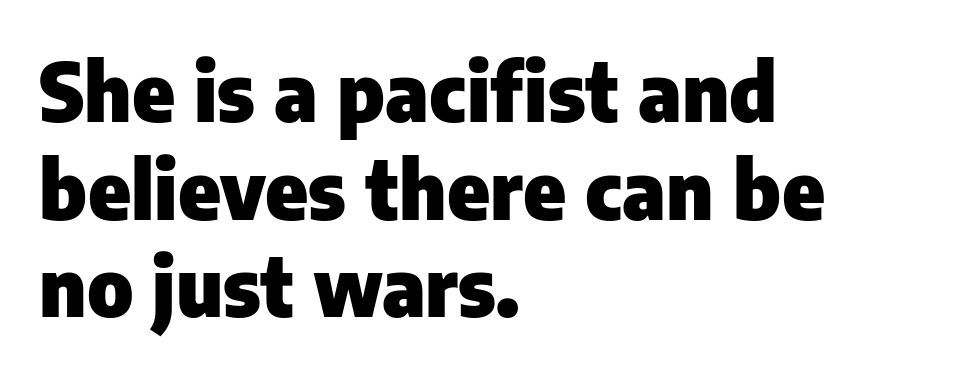
The image shows 80 px heavy sans-serif type, upright; set left-aligned, line spacing 1.22x, normal letter spacing, not underlined; low stroke contrast and a medium x-height.
